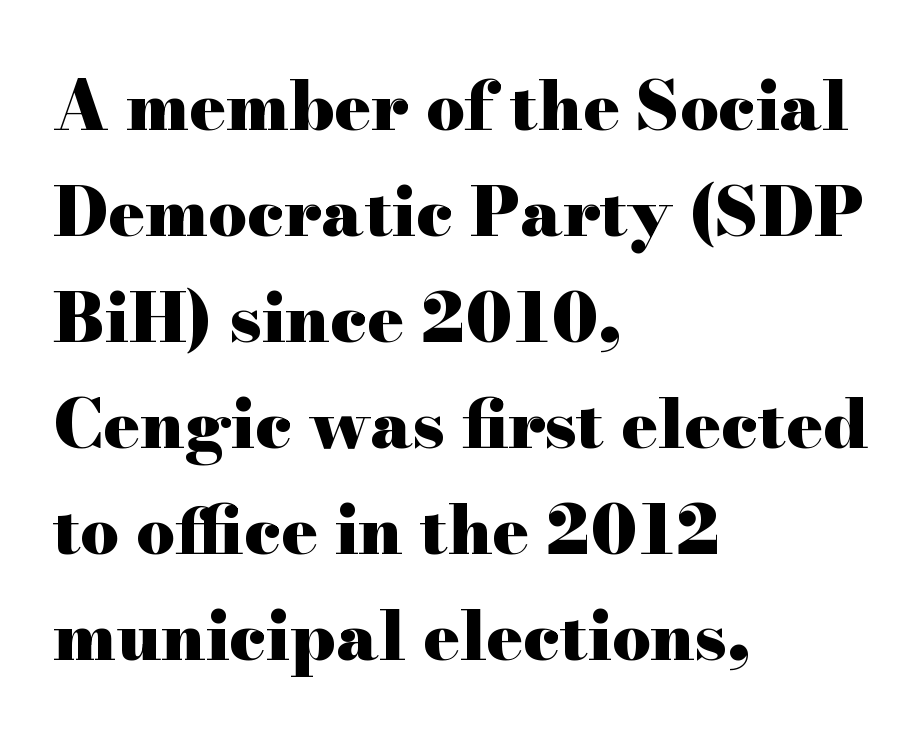
Q: Is the text bold? A: Yes.
Q: Is the text italic (slanted)? A: No, it is upright.
Q: Is the typeface a serif or a sans-serif typeface? A: Serif.
Q: Is the text underlined? A: No.
Q: How is the paragraph aligned? A: Left-aligned.
Q: Is the spacing between letters normal or unusually wide? A: Normal.
Q: Is the spacing between lines tight, normal or loose? A: Normal.
Q: Width (condensed, normal, or wide)? A: Wide.
Q: Stroke contrast? A: High.
Q: x-height? A: Small.
Q: Monospaced? A: No.
